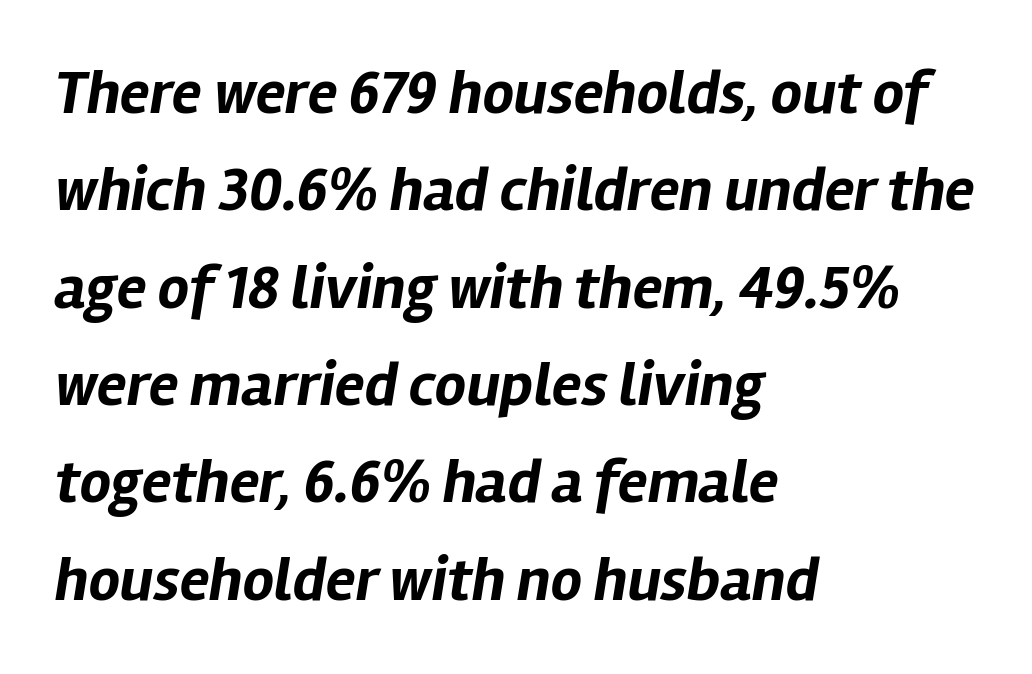
Q: Is the text bold? A: Yes.
Q: Is the text italic (slanted)? A: Yes, it leans right by about 12 degrees.
Q: Is the text underlined? A: No.
Q: How is the paragraph aligned? A: Left-aligned.
Q: Is the spacing between letters normal or unusually wide? A: Normal.
Q: Is the spacing between lines tight, normal or loose? A: Normal.
Q: Width (condensed, normal, or wide)? A: Normal.
Q: Stroke contrast? A: Low.
Q: x-height? A: Medium.
Q: Monospaced? A: No.
